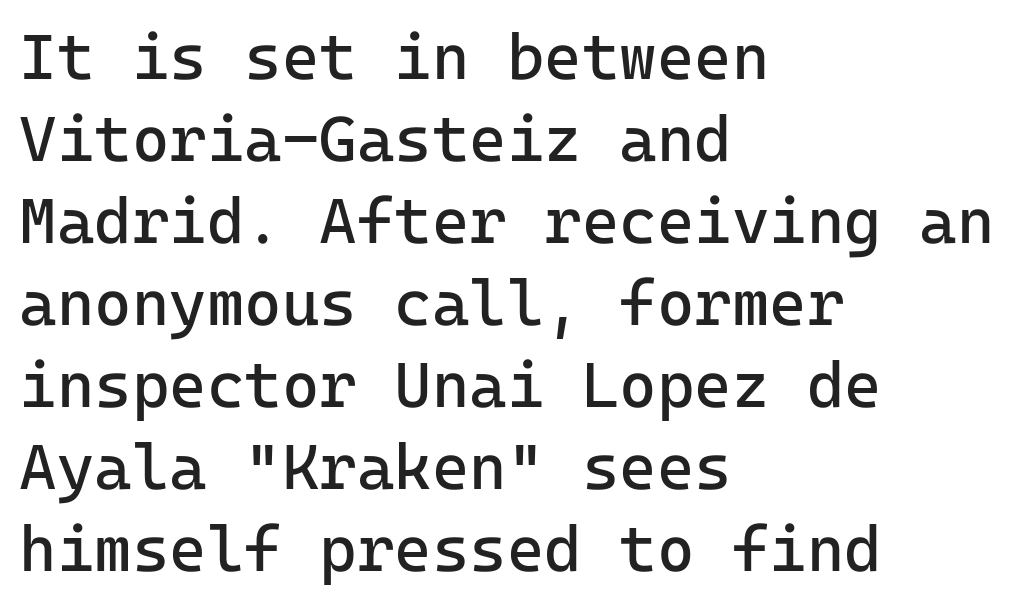
{"serif": "no", "italic": "no", "bold": "no", "weight": "regular", "width": "normal", "stroke_contrast": "low", "x_height": "medium", "underline": "no", "align": "left", "line_spacing": "normal", "line_spacing_ratio": 1.28, "letter_spacing": "normal", "letter_spacing_em": 0.0, "glyph_px": 64}
